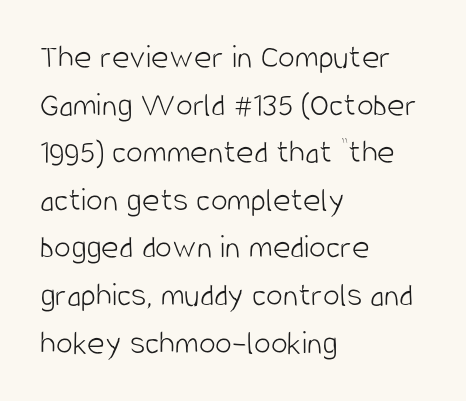
The image shows 34 px light, condensed sans-serif type, upright; set left-aligned, normal line spacing (1.4x), normal letter spacing, not underlined; low stroke contrast and a large x-height.
